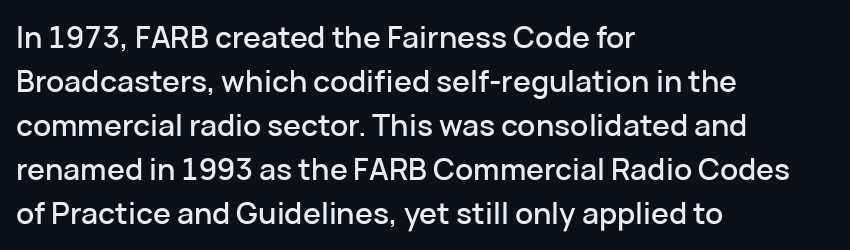
Q: Is the text italic (slanted)? A: No, it is upright.
Q: Is the typeface a serif or a sans-serif typeface? A: Sans-serif.
Q: Is the text underlined? A: No.
Q: How is the paragraph aligned? A: Left-aligned.
Q: Is the spacing between letters normal or unusually wide? A: Normal.
Q: Is the spacing between lines tight, normal or loose? A: Normal.
Q: Width (condensed, normal, or wide)? A: Normal.
Q: Stroke contrast? A: Low.
Q: x-height? A: Medium.
Q: Monospaced? A: No.
